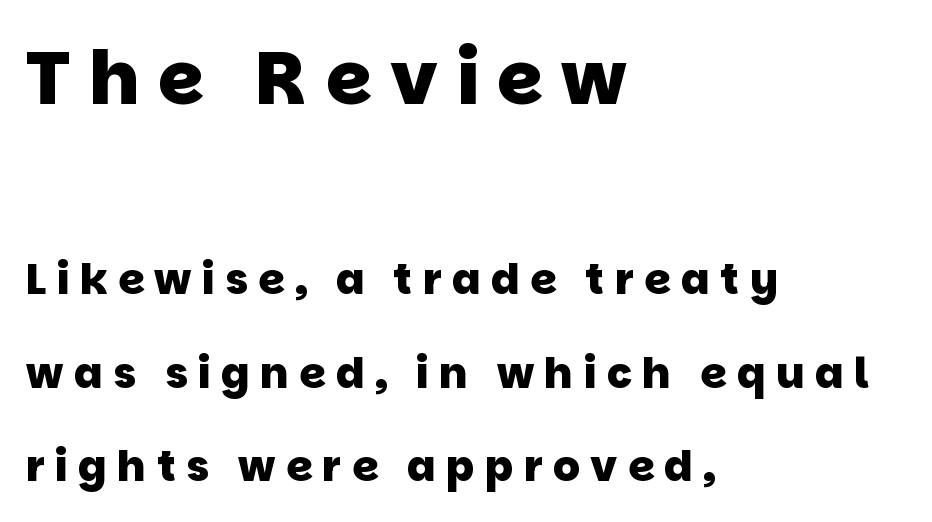
Q: Is the text bold? A: Yes.
Q: Is the typeface a serif or a sans-serif typeface? A: Sans-serif.
Q: Is the text underlined? A: No.
Q: How is the paragraph aligned? A: Left-aligned.
Q: Is the spacing between letters normal or unusually wide? A: Unusually wide.
Q: Is the spacing between lines tight, normal or loose? A: Loose.
Q: Which block of text is set in a larger size, the first (top) or the second (bottom)? A: The first (top) one.
Q: Width (condensed, normal, or wide)? A: Normal.
Q: Stroke contrast? A: Low.
Q: x-height? A: Large.
Q: Monospaced? A: No.
